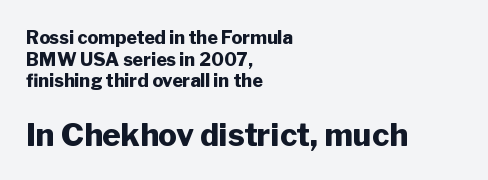
{"serif": "no", "italic": "no", "bold": "yes", "weight": "heavy", "width": "normal", "stroke_contrast": "low", "x_height": "medium", "monospaced": "no", "underline": "no", "align": "left", "line_spacing_ratio": 1.2, "letter_spacing": "normal", "letter_spacing_em": 0.0, "larger_block": "second", "size_ratio": 1.72, "glyph_px": 31}
